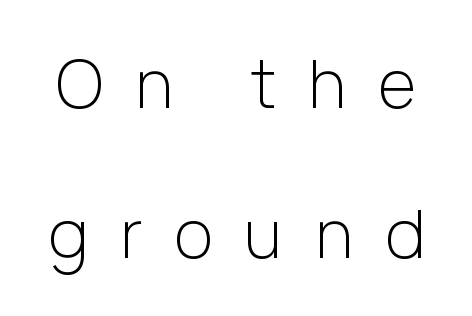
Q: Is the text bold? A: No.
Q: Is the text italic (slanted)? A: No, it is upright.
Q: Is the typeface a serif or a sans-serif typeface? A: Sans-serif.
Q: Is the text underlined? A: No.
Q: Is the spacing between letters normal or unusually wide? A: Unusually wide.
Q: Is the spacing between lines tight, normal or loose? A: Loose.
Q: Width (condensed, normal, or wide)? A: Normal.
Q: Stroke contrast? A: Low.
Q: x-height? A: Medium.
Q: Monospaced? A: No.
